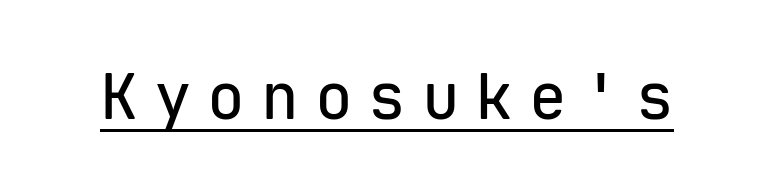
Q: Is the text italic (slanted)? A: No, it is upright.
Q: Is the typeface a serif or a sans-serif typeface? A: Sans-serif.
Q: Is the text underlined? A: Yes.
Q: Is the spacing between letters normal or unusually wide? A: Unusually wide.
Q: Width (condensed, normal, or wide)? A: Normal.
Q: Stroke contrast? A: Low.
Q: x-height? A: Medium.
Q: Monospaced? A: Yes.
